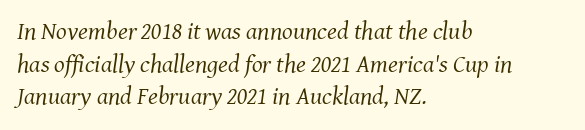
{"italic": "yes", "lean": "right", "slant_degrees": 8, "bold": "no", "underline": "no", "align": "left", "line_spacing": "normal", "line_spacing_ratio": 1.31, "letter_spacing": "normal", "letter_spacing_em": 0.0, "glyph_px": 25}
